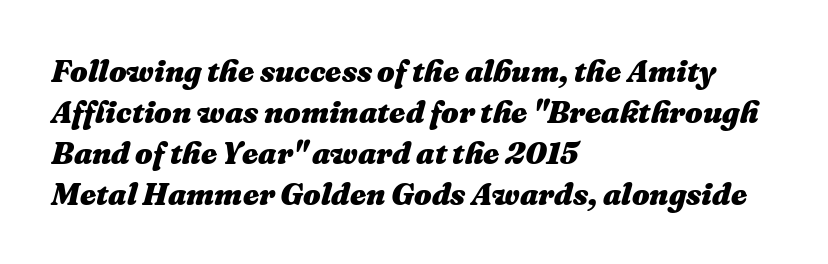
{"italic": "yes", "lean": "right", "slant_degrees": 16, "bold": "yes", "weight": "heavy", "width": "normal", "stroke_contrast": "medium", "x_height": "medium", "monospaced": "no", "underline": "no", "align": "left", "line_spacing": "normal", "line_spacing_ratio": 1.32, "letter_spacing": "normal", "letter_spacing_em": 0.0, "glyph_px": 31}
